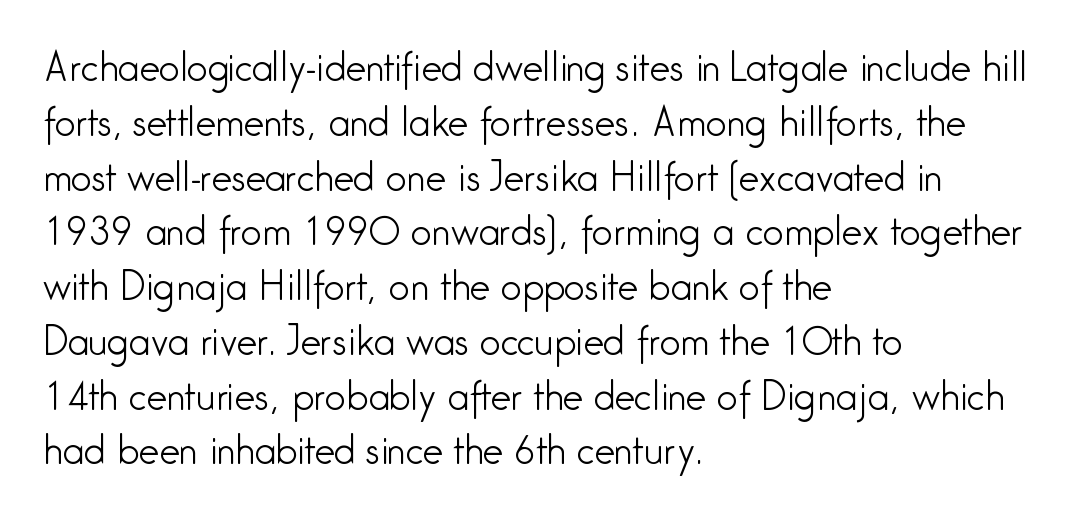
The image shows 37 px light, condensed sans-serif type, upright; set left-aligned, normal line spacing (1.48x), normal letter spacing, not underlined; low stroke contrast and a medium x-height.
